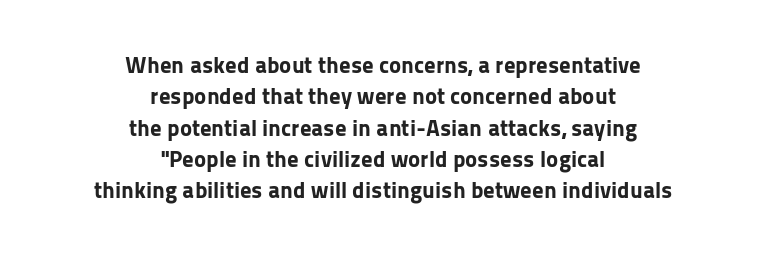
Notice how descenders clear the ascenders below comfortably — that's standard leading. Nobody touched the tracking dial on this one. Ascenders rise straight up at ninety degrees. Beneath every word, the page is bare.
